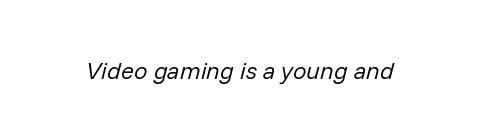
{"italic": "yes", "lean": "right", "slant_degrees": 14, "bold": "no", "underline": "no", "letter_spacing": "normal", "letter_spacing_em": 0.0, "glyph_px": 24}
